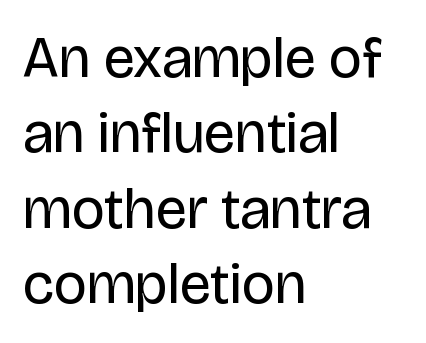
The image shows 58 px regular-weight sans-serif type, upright; set left-aligned, normal line spacing (1.3x), normal letter spacing, not underlined; low stroke contrast and a large x-height.
